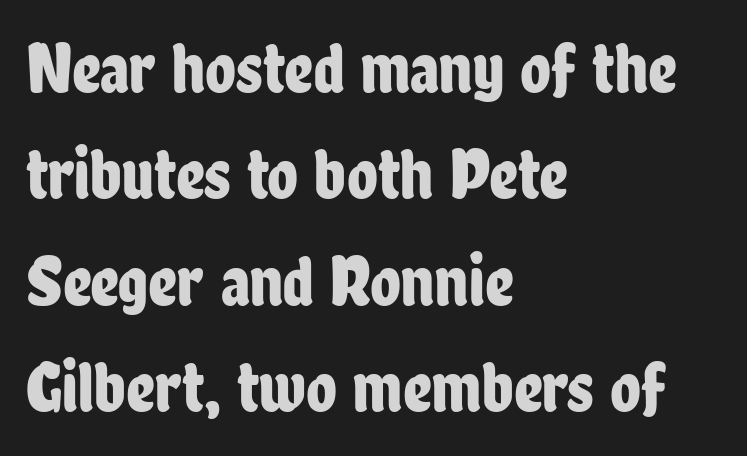
Q: Is the text italic (slanted)? A: No, it is upright.
Q: Is the typeface a serif or a sans-serif typeface? A: Sans-serif.
Q: Is the text underlined? A: No.
Q: How is the paragraph aligned? A: Left-aligned.
Q: Is the spacing between letters normal or unusually wide? A: Normal.
Q: Is the spacing between lines tight, normal or loose? A: Normal.
Q: Width (condensed, normal, or wide)? A: Condensed.
Q: Stroke contrast? A: Low.
Q: x-height? A: Medium.
Q: Monospaced? A: No.
